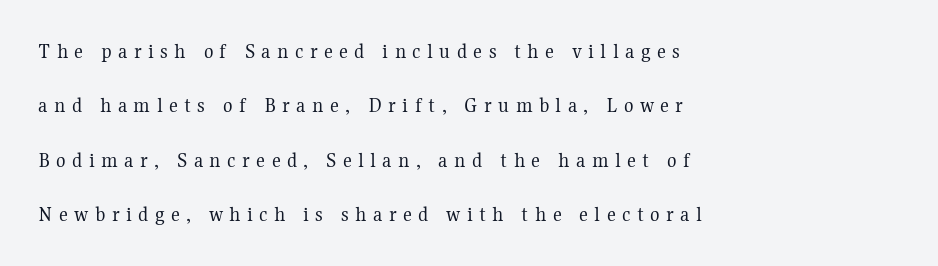
Posture: upright roman. Rows of type keep a wide berth in the vertical direction. Only glyphs here, with clear space below each row. No heavy texture on the line: the type isn't bold. The ragged edge is on the right, which tells us the setting is flush left.
